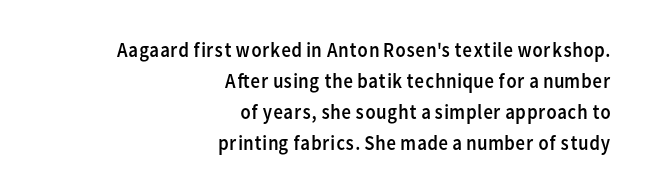
Honestly, the letter spacing is just normal — you wouldn't notice it. Does the leading feel generous? No, just average. The typography opts for an upright posture over an oblique one. Does the copy run flush right? Yes — the right margin is perfectly even. The area under the type is left untouched. Weight class: somewhere from thin through regular.
